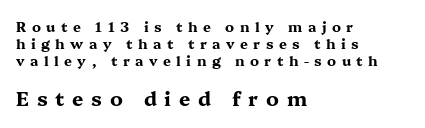
The image shows 20 px bold type, upright; set left-aligned, line spacing 1.21x, unusually wide letter spacing (+0.39 em), not underlined; the second (bottom) block is 1.43x larger.
